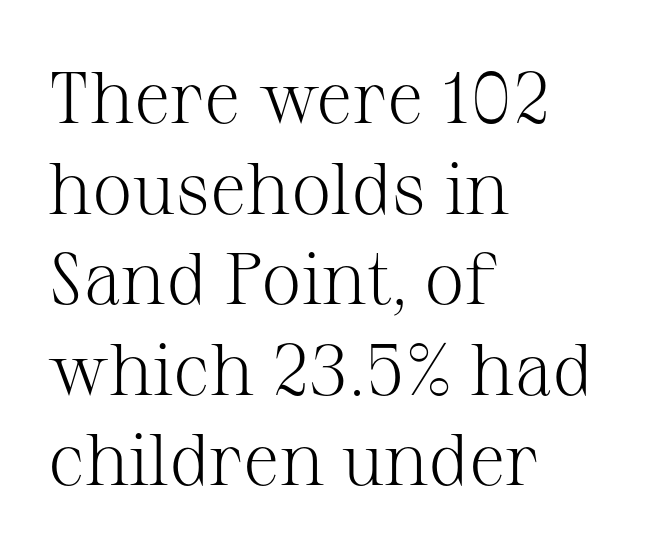
The foot of each line stays bare and open. The glyphs in this specimen are seriffed. Style check: upright. A student would call this left alignment; a typographer would say flush left, rag right.
